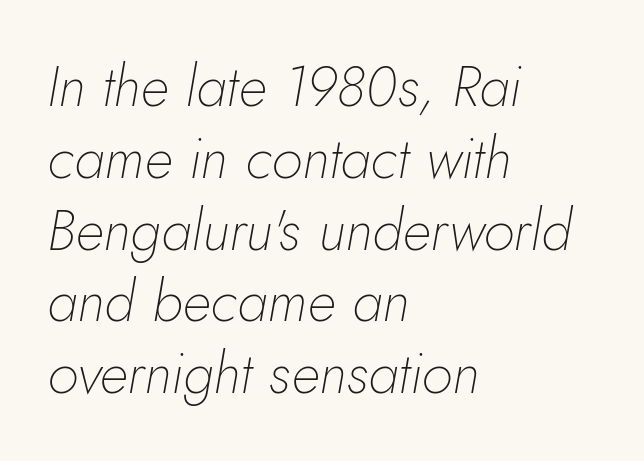
{"italic": "yes", "lean": "right", "slant_degrees": 10, "bold": "no", "weight": "thin", "width": "normal", "stroke_contrast": "low", "x_height": "small", "monospaced": "no", "underline": "no", "align": "left", "line_spacing": "normal", "line_spacing_ratio": 1.26, "letter_spacing": "normal", "letter_spacing_em": 0.0, "glyph_px": 57}
